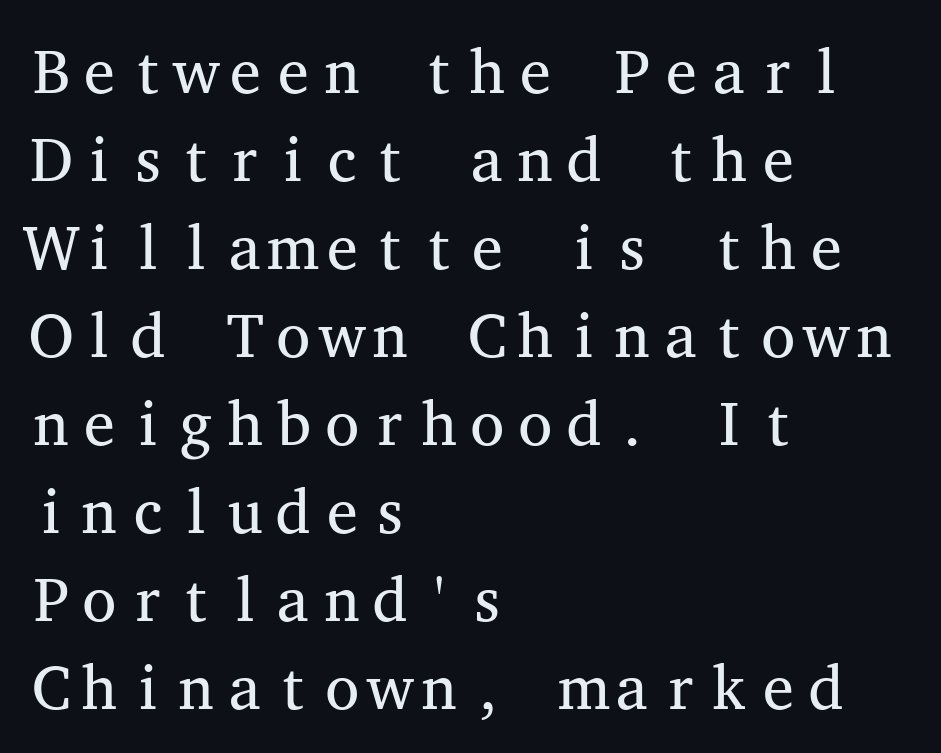
The line-height multiplier appears to be the usual default. This sample uses a serif face. Every character here occupies the same horizontal width, giving the sample a typewriter-like rhythm. Rule under the text: the space is simply empty. The horizontal fit of the characters is conventional and even. Horizontal alignment here is leftward, the default for most running prose.
